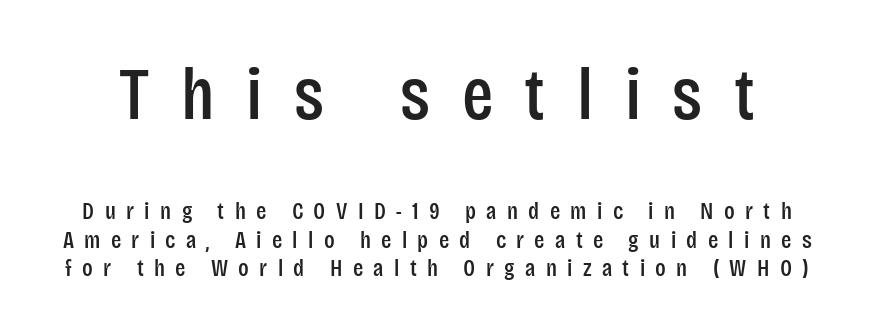
The image shows 73 px condensed sans-serif type, upright; set line spacing 1.19x, unusually wide letter spacing (+0.43 em), not underlined; the first (top) block is 3.04x larger; low stroke contrast and a large x-height.
